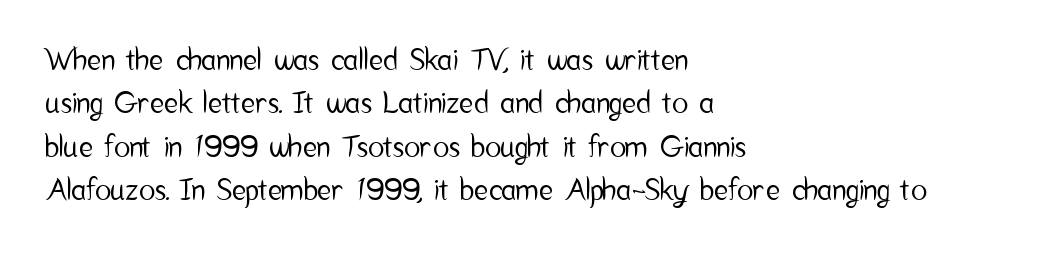
The image shows 30 px condensed sans-serif type, upright; set left-aligned, normal line spacing (1.45x), normal letter spacing, not underlined; low stroke contrast and a medium x-height.
